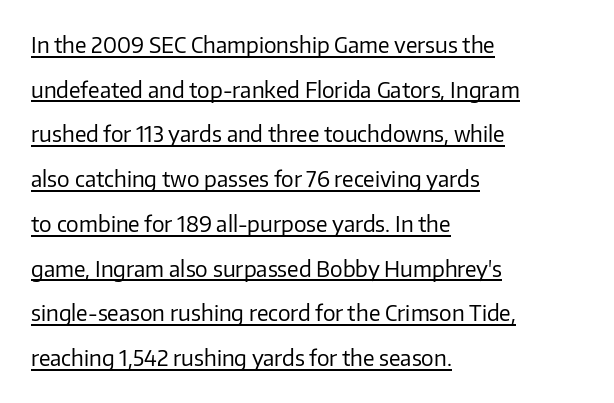
Q: Is the text bold? A: No.
Q: Is the text italic (slanted)? A: No, it is upright.
Q: Is the text underlined? A: Yes.
Q: How is the paragraph aligned? A: Left-aligned.
Q: Is the spacing between letters normal or unusually wide? A: Normal.
Q: Is the spacing between lines tight, normal or loose? A: Loose.
